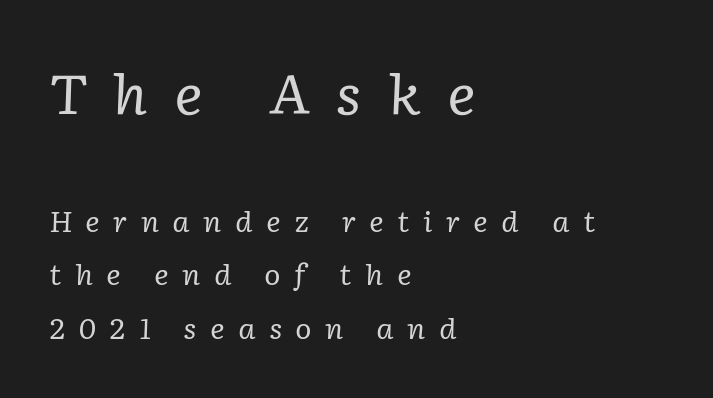
Old-style or modern, the face here clearly has serifs. The specimen omits any rule beneath the text block's lines. The rendering uses natural spacing where letterforms have individual widths. Looking at the ascenders, they clearly lean.
